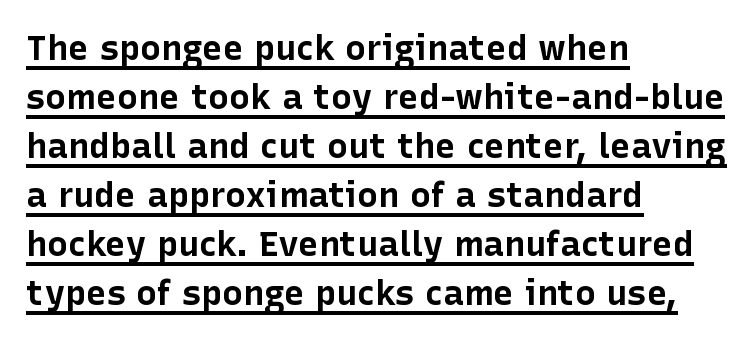
Each letter keeps its own natural width here, so spacing adapts to shape. A typographer would call this underscored text. Tracking here is standard; glyphs follow each other at the usual distance. Notice how the stems are strictly vertical — no italics here. In terms of weight, the rendering is a true, heavy bold. Which margin do the lines hug? The left one — the right edge is uneven.
